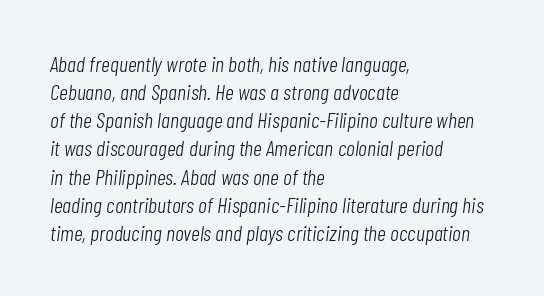
Compared with a centered layout, this one pins lines to the left instead. A typesetter would mark this as italic. Leading: standard. Check under the words: just untouched page. The typeface has the unassuming heft of standard copy or less.
